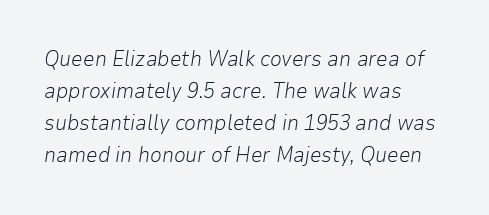
{"italic": "yes", "lean": "right", "slant_degrees": 9, "bold": "no", "underline": "no", "align": "left", "line_spacing": "normal", "line_spacing_ratio": 1.53, "letter_spacing": "normal", "letter_spacing_em": 0.0, "glyph_px": 21}
